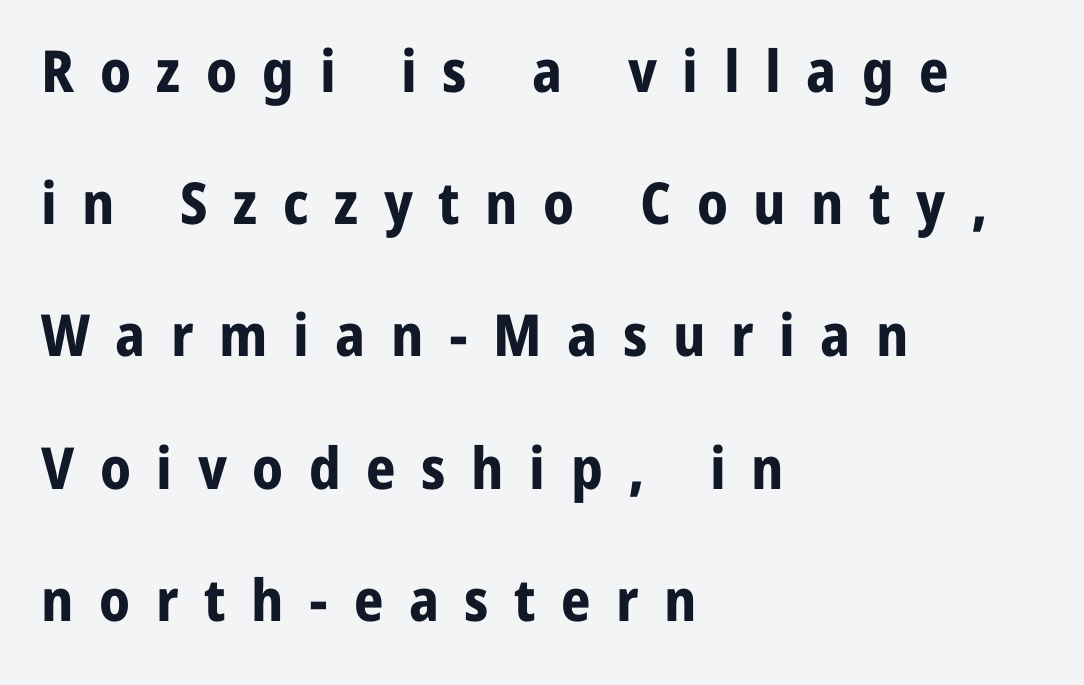
The axis of the letterforms is exactly vertical. These lines are rendered in a variable-pitch font. Compared with typical paragraphs, the rows here are farther apart. The text was rendered using a sans face with plain stroke endings.
